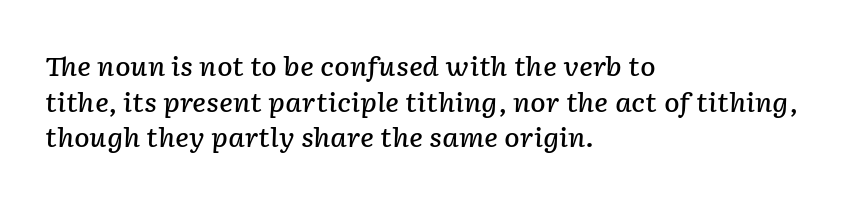
The image shows 26 px text type, italic (leaning right); set left-aligned, normal line spacing (1.37x), normal letter spacing, not underlined.
